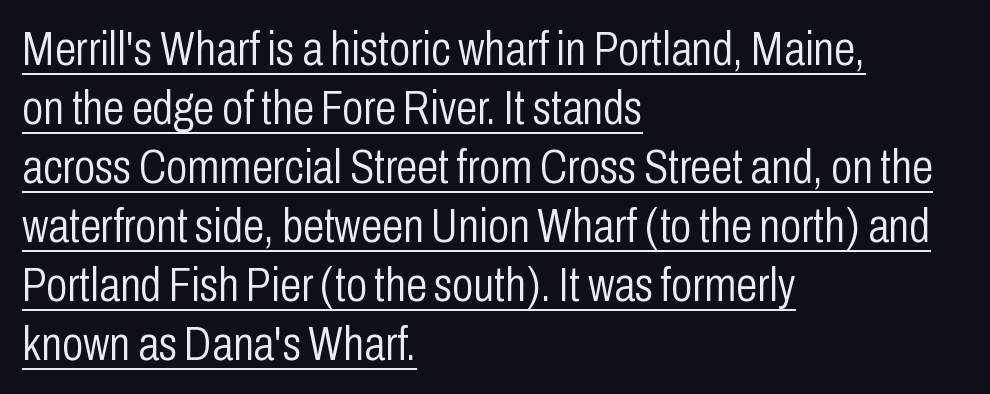
{"serif": "no", "italic": "no", "bold": "no", "weight": "light", "width": "condensed", "stroke_contrast": "low", "x_height": "medium", "monospaced": "no", "underline": "yes", "align": "left", "line_spacing_ratio": 1.23, "letter_spacing": "normal", "letter_spacing_em": 0.0, "glyph_px": 48}
